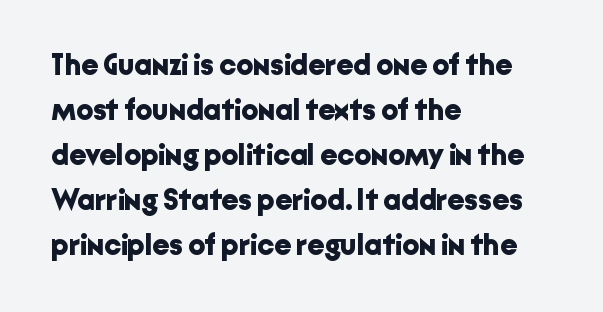
The image shows 30 px bold sans-serif type, upright; set left-aligned, normal line spacing (1.5x), normal letter spacing, not underlined; low stroke contrast and a medium x-height.
